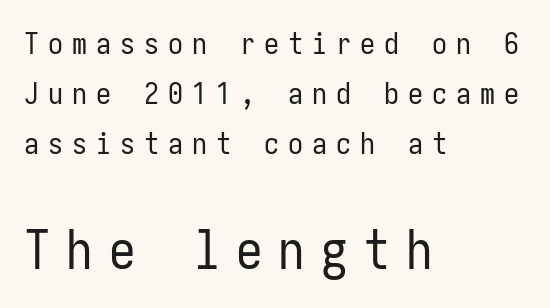
The image shows 53 px regular-weight, condensed sans-serif type, upright; set left-aligned, normal line spacing (1.67x), unusually wide letter spacing (+0.3 em), not underlined; the second (bottom) block is 1.77x larger; low stroke contrast and a medium x-height.
